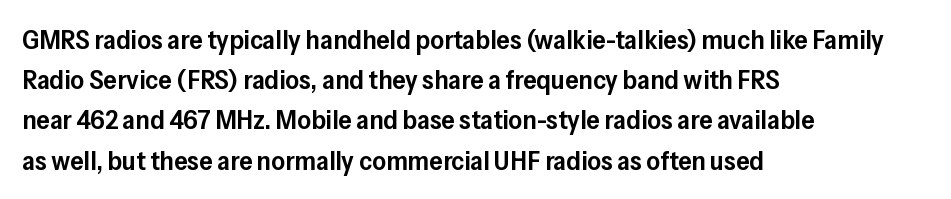
The image shows 27 px text type, upright; set left-aligned, normal line spacing (1.49x), normal letter spacing, not underlined.
